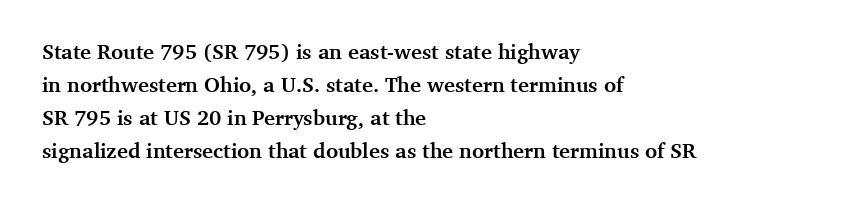
The sample has been set heavy, in full bold. Any mark beneath the type? The region is blank. The ragged edge is on the right, which tells us the setting is flush left. This sample uses plain, unmodified letter spacing. Posture: vertical. Does the leading feel generous? No, just average.
